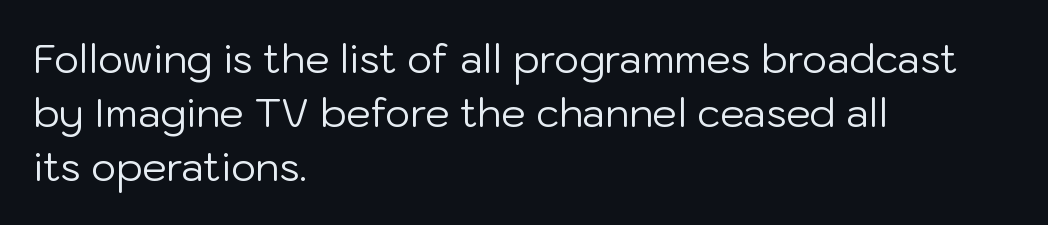
Q: Is the text bold? A: No.
Q: Is the text italic (slanted)? A: No, it is upright.
Q: Is the typeface a serif or a sans-serif typeface? A: Sans-serif.
Q: Is the text underlined? A: No.
Q: How is the paragraph aligned? A: Left-aligned.
Q: Is the spacing between letters normal or unusually wide? A: Normal.
Q: Is the spacing between lines tight, normal or loose? A: Normal.
Q: Width (condensed, normal, or wide)? A: Normal.
Q: Stroke contrast? A: Low.
Q: x-height? A: Medium.
Q: Monospaced? A: No.
